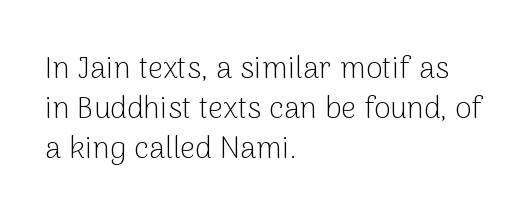
Descenders hang freely into open space. Is there any slant? The stems are plumb. A student would call this left alignment; a typographer would say flush left, rag right. The passage shown is typed in a proportional face where columns would drift. The designer left line spacing at the default.
